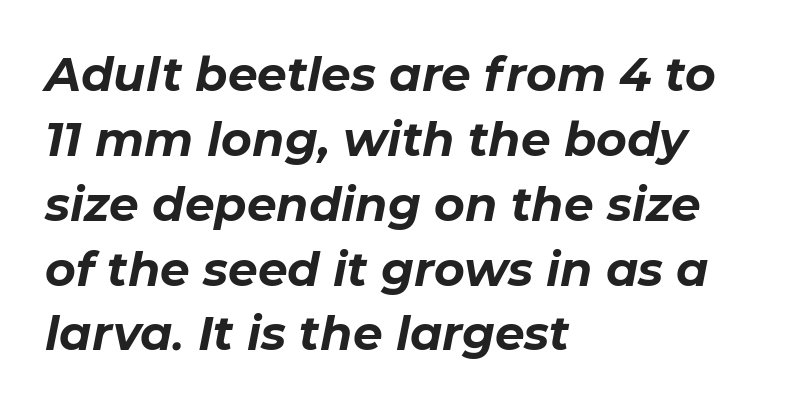
Q: Is the text bold? A: Yes.
Q: Is the text italic (slanted)? A: Yes, it leans right by about 11 degrees.
Q: Is the text underlined? A: No.
Q: How is the paragraph aligned? A: Left-aligned.
Q: Is the spacing between letters normal or unusually wide? A: Normal.
Q: Is the spacing between lines tight, normal or loose? A: Normal.
Q: Width (condensed, normal, or wide)? A: Normal.
Q: Stroke contrast? A: Low.
Q: x-height? A: Medium.
Q: Monospaced? A: No.
